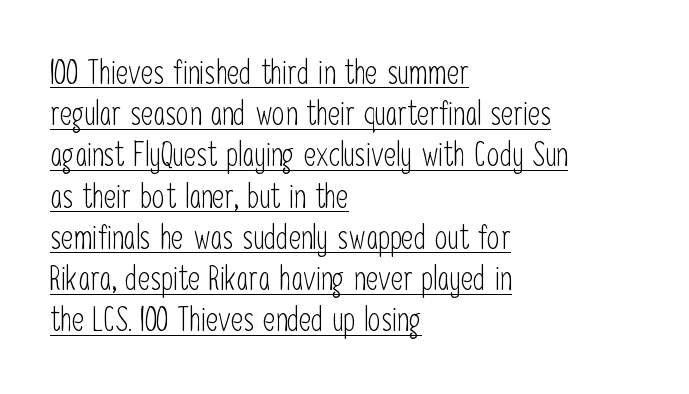
The image shows 33 px light, condensed sans-serif type, upright; set left-aligned, normal line spacing (1.25x), normal letter spacing, underlined; low stroke contrast and a medium x-height.
